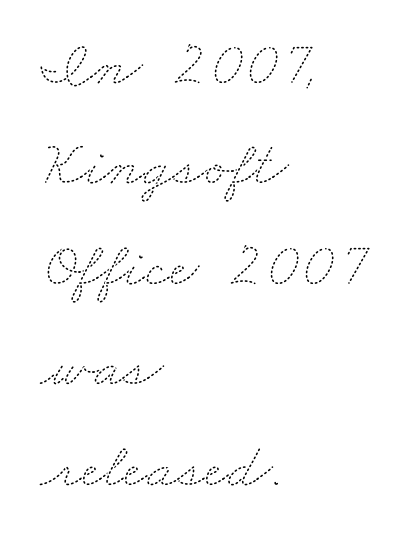
{"bold": "no", "weight": "thin", "width": "wide", "stroke_contrast": "medium", "x_height": "small", "monospaced": "no", "underline": "no", "align": "left", "line_spacing": "normal", "line_spacing_ratio": 1.57, "letter_spacing": "normal", "letter_spacing_em": 0.0, "glyph_px": 64}
